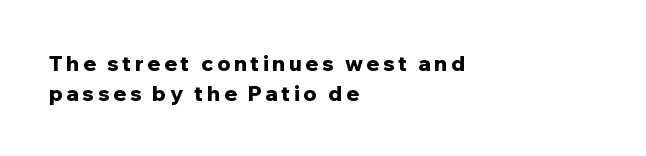
The image shows 21 px bold type, upright; set left-aligned, normal line spacing (1.41x), not underlined.
